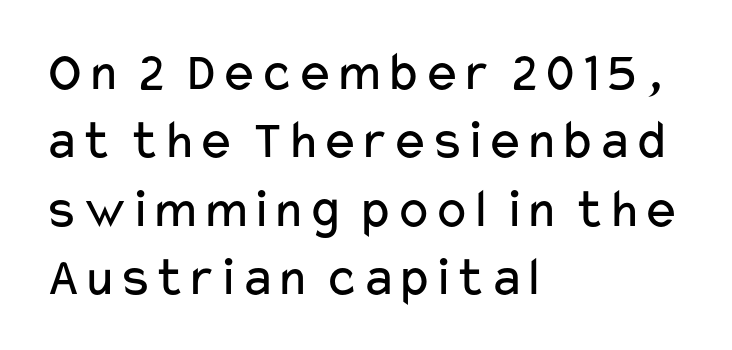
The image shows 56 px regular-weight, wide sans-serif type, upright; set left-aligned, line spacing 1.22x, normal letter spacing, not underlined; low stroke contrast and a medium x-height.
